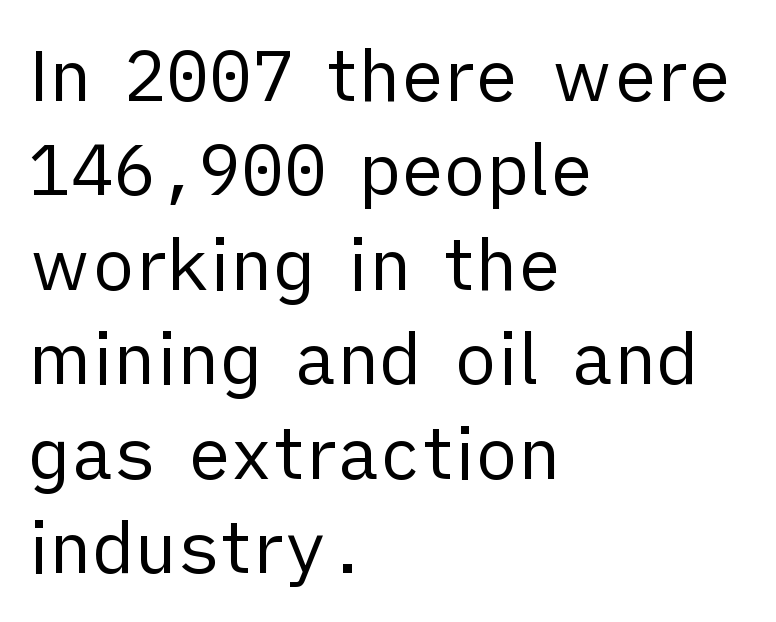
{"serif": "no", "italic": "no", "bold": "no", "weight": "regular", "width": "normal", "stroke_contrast": "low", "x_height": "medium", "monospaced": "no", "underline": "no", "align": "left", "line_spacing": "normal", "line_spacing_ratio": 1.33, "letter_spacing": "normal", "letter_spacing_em": 0.0, "glyph_px": 71}
